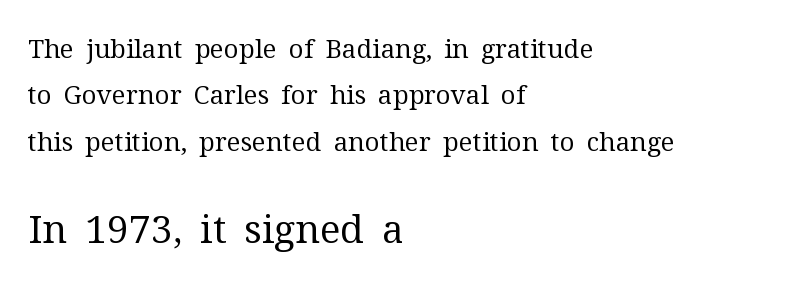
The image shows 39 px regular-weight serif type, upright; set left-aligned, line spacing 1.78x, normal letter spacing, not underlined; the second (bottom) block is 1.5x larger; medium stroke contrast and a medium x-height.
